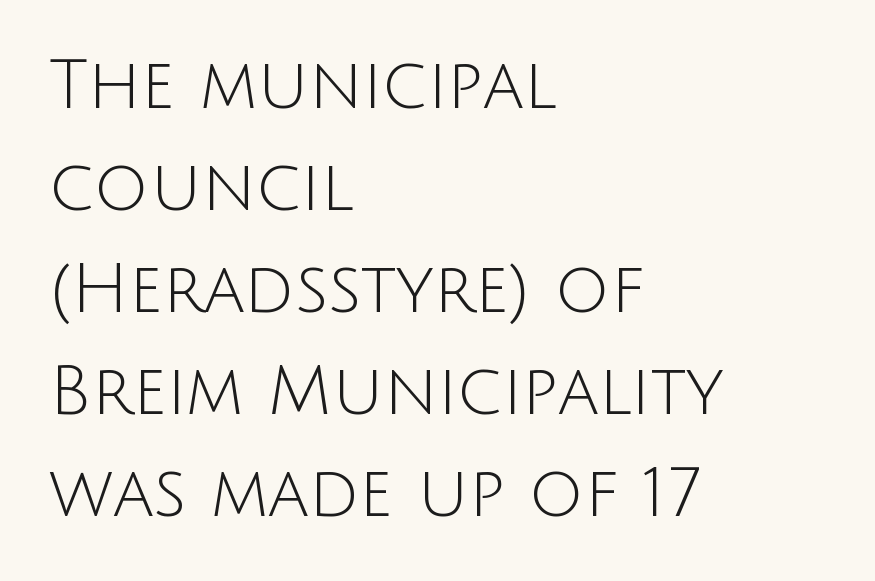
Q: Is the text bold? A: No.
Q: Is the text italic (slanted)? A: No, it is upright.
Q: Is the typeface a serif or a sans-serif typeface? A: Sans-serif.
Q: Is the text underlined? A: No.
Q: How is the paragraph aligned? A: Left-aligned.
Q: Is the spacing between letters normal or unusually wide? A: Normal.
Q: Is the spacing between lines tight, normal or loose? A: Normal.
Q: Width (condensed, normal, or wide)? A: Normal.
Q: Stroke contrast? A: Low.
Q: x-height? A: Large.
Q: Monospaced? A: No.
